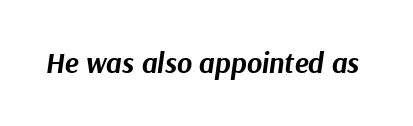
On the weight axis this lands at bold, roughly 700. Honestly, there is no underline to notice here at all. The passage shown is typed in a proportional face where columns would drift. It's the slanting kind of type. Look at the tracking — it's just the regular setting, nothing added.
